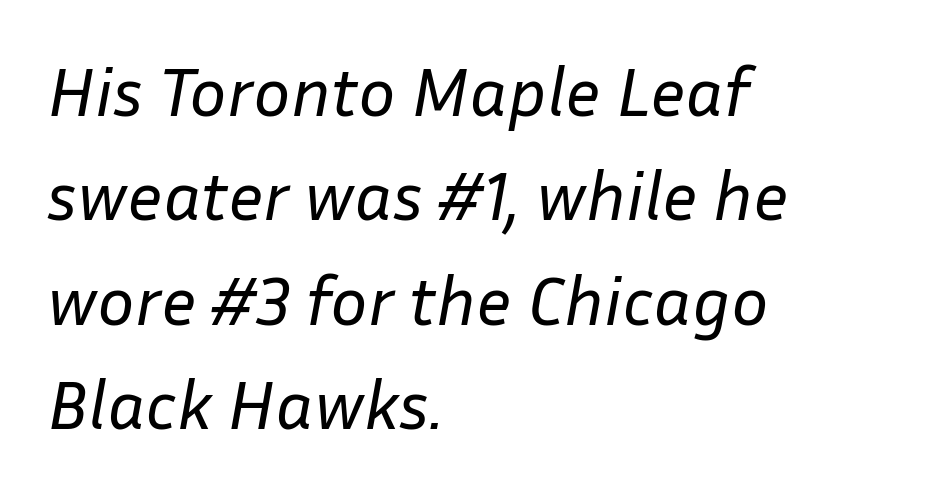
The image shows 70 px regular-weight type, italic (leaning right); set left-aligned, normal line spacing (1.49x), normal letter spacing, not underlined; low stroke contrast and a medium x-height.
